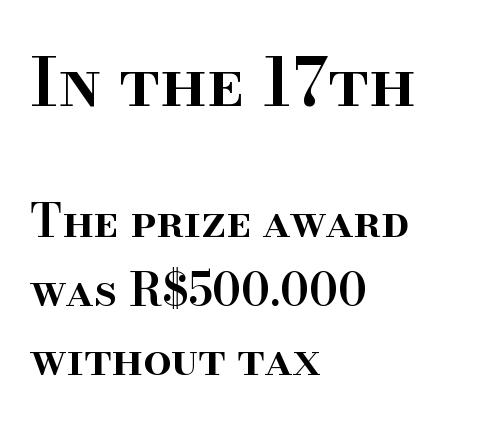
{"serif": "yes", "italic": "no", "bold": "semi", "weight": "semibold", "width": "normal", "stroke_contrast": "high", "x_height": "small", "monospaced": "no", "underline": "no", "align": "left", "line_spacing": "normal", "line_spacing_ratio": 1.53, "letter_spacing": "normal", "letter_spacing_em": 0.0, "larger_block": "first", "size_ratio": 1.49, "glyph_px": 67}
